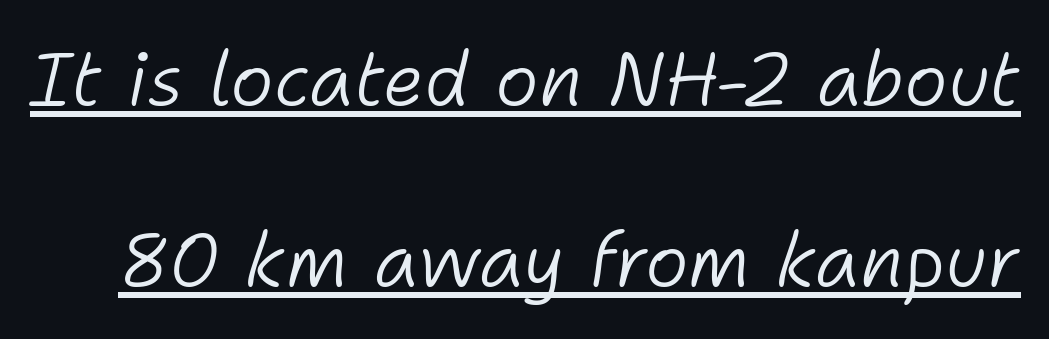
Q: Is the text bold? A: No.
Q: Is the text italic (slanted)? A: Yes, it leans right by about 11 degrees.
Q: Is the text underlined? A: Yes.
Q: Is the spacing between letters normal or unusually wide? A: Normal.
Q: Is the spacing between lines tight, normal or loose? A: Loose.
Q: Width (condensed, normal, or wide)? A: Normal.
Q: Stroke contrast? A: Low.
Q: x-height? A: Medium.
Q: Monospaced? A: No.
